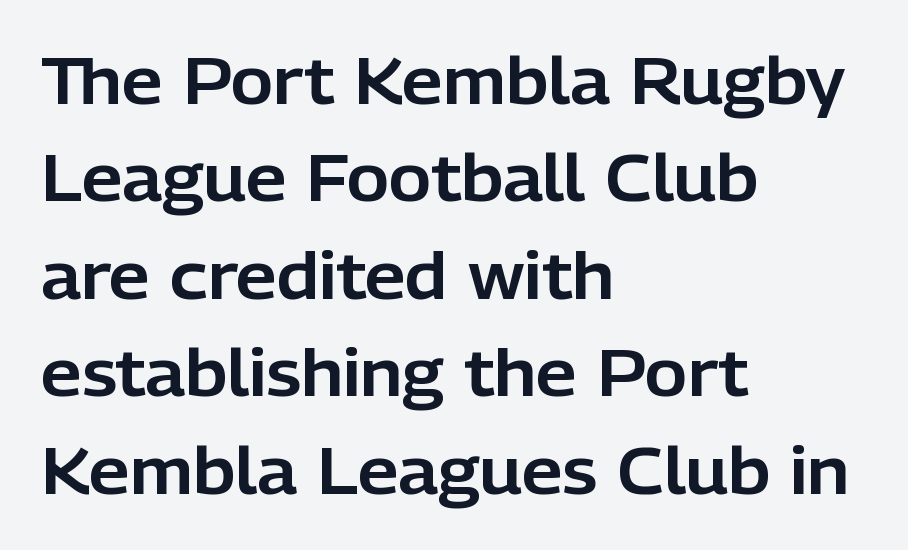
{"serif": "no", "italic": "no", "width": "normal", "stroke_contrast": "low", "x_height": "medium", "monospaced": "no", "underline": "no", "align": "left", "line_spacing": "normal", "line_spacing_ratio": 1.5, "letter_spacing": "normal", "letter_spacing_em": 0.0, "glyph_px": 65}
